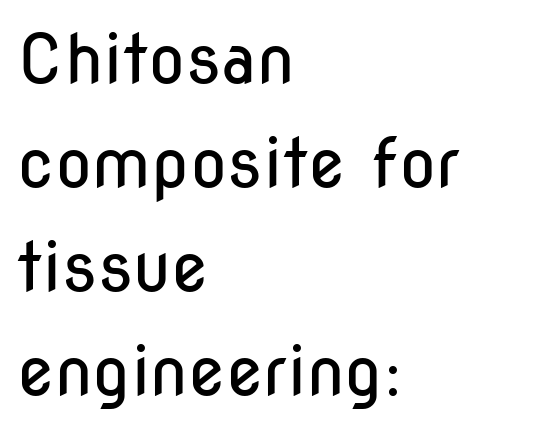
The designer went with a sans here, leaving each stem footless. A classic flush-left, rag-right setting is used for this passage. This block has exactly the height ordinary leading produces. You could not count columns in this text — the font is proportionally spaced. Vertical stems look standard width or narrower in stroke. The letterforms sit shoulder to shoulder at normal distance.
